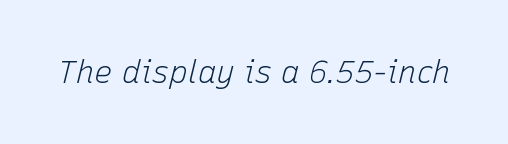
{"italic": "yes", "lean": "right", "slant_degrees": 15, "bold": "no", "weight": "light", "width": "normal", "stroke_contrast": "low", "x_height": "medium", "monospaced": "no", "underline": "no", "letter_spacing": "normal", "letter_spacing_em": 0.0, "glyph_px": 31}
